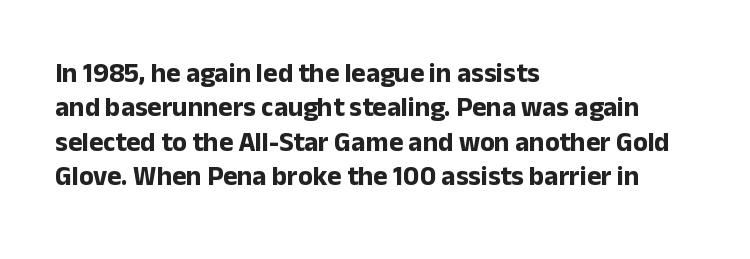
A typesetter would mark this as roman, not italic. Does the copy run flush right? No — it runs flush left. These words are printed bold, with thick strokes throughout. Successive baselines arrive at the customary interval. Caption: standard tracking, unaltered.
